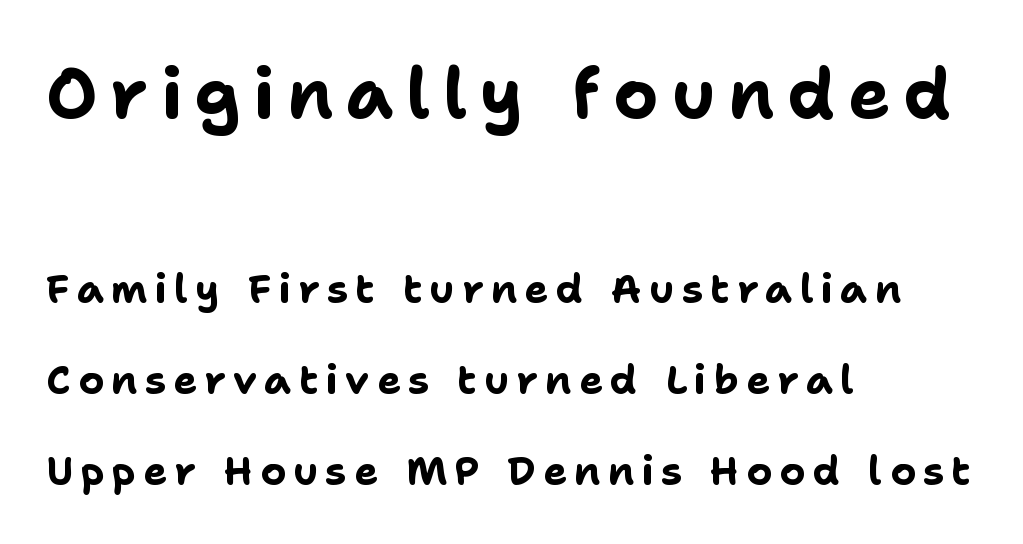
The typesetter chose a ragged-right arrangement here. Underline: absent. Font category for this specimen: sans-serif. Does the lettering tilt? It doesn't — this is upright.
